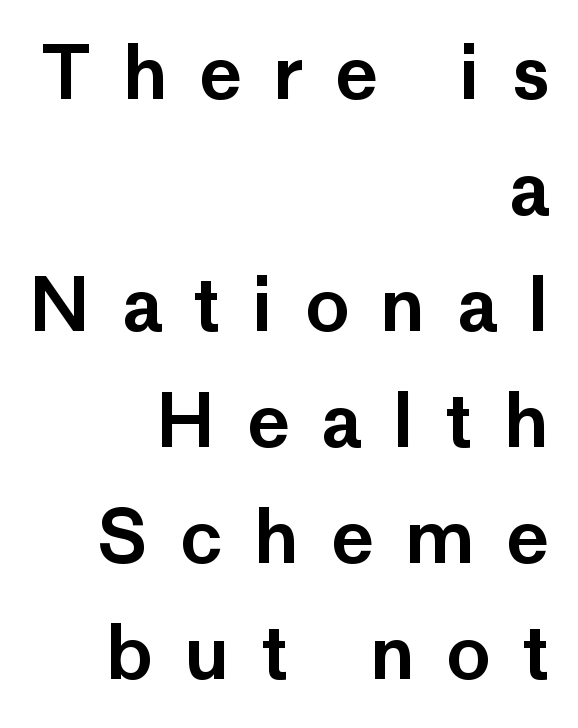
The image shows 73 px sans-serif type, upright; set right-aligned, normal line spacing (1.59x), unusually wide letter spacing (+0.43 em), not underlined; low stroke contrast and a medium x-height.
